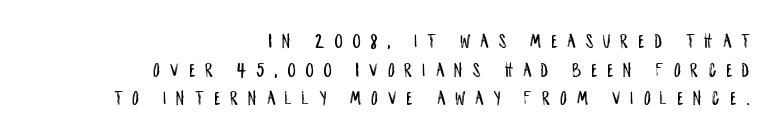
The image shows 21 px text type, upright; set right-aligned, normal line spacing (1.36x), unusually wide letter spacing (+0.48 em), not underlined.
